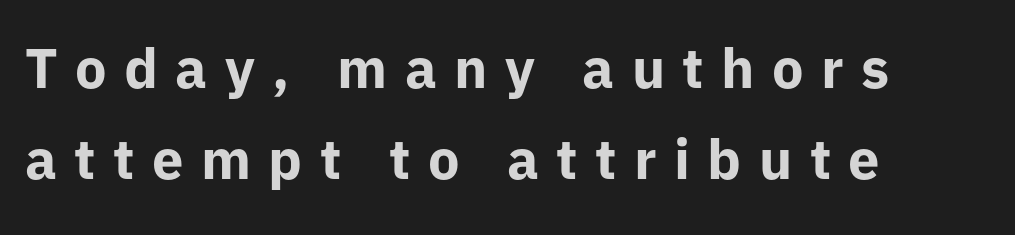
Q: Is the text bold? A: Yes.
Q: Is the text italic (slanted)? A: No, it is upright.
Q: Is the typeface a serif or a sans-serif typeface? A: Sans-serif.
Q: Is the text underlined? A: No.
Q: How is the paragraph aligned? A: Left-aligned.
Q: Is the spacing between letters normal or unusually wide? A: Unusually wide.
Q: Is the spacing between lines tight, normal or loose? A: Normal.
Q: Width (condensed, normal, or wide)? A: Normal.
Q: Stroke contrast? A: Low.
Q: x-height? A: Medium.
Q: Monospaced? A: No.
